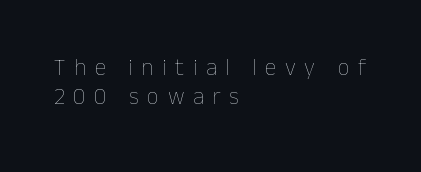
{"italic": "no", "bold": "no", "underline": "no", "align": "left", "line_spacing": "normal", "line_spacing_ratio": 1.26, "letter_spacing": "wide", "letter_spacing_em": 0.38, "glyph_px": 23}
